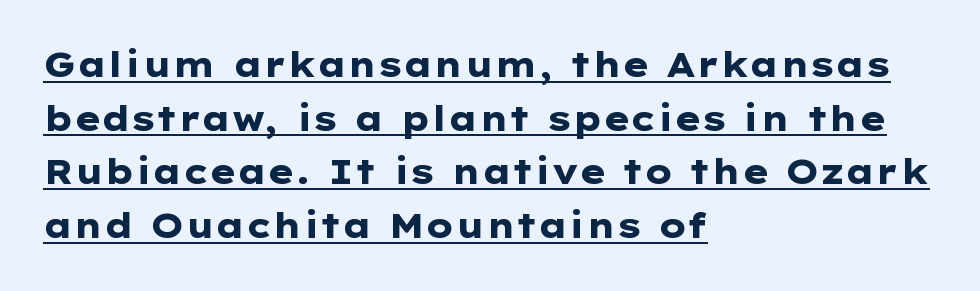
Each new line begins a customary step beneath the previous one. The letters stand straight up with perfectly vertical stems. This is sans-serif lettering, the kind often seen on screens and signage. The typesetter has applied underlining to the passage shown. A typesetter would call this proportional, since set widths differ per character.
